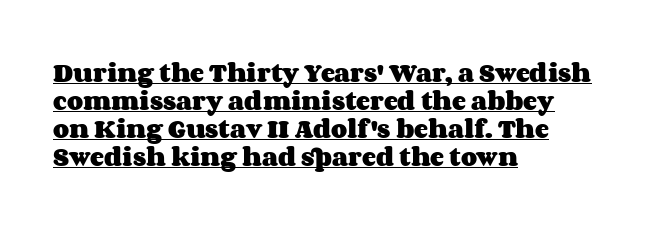
The image shows 21 px bold type, upright; set left-aligned, normal line spacing (1.33x), normal letter spacing, underlined.
